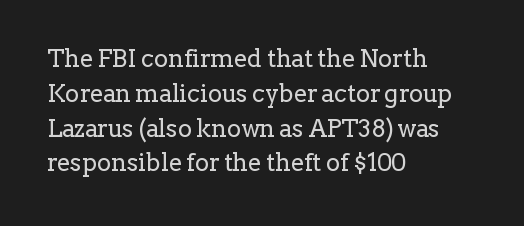
The image shows 24 px text type, upright; set left-aligned, normal line spacing (1.45x), normal letter spacing, not underlined.
